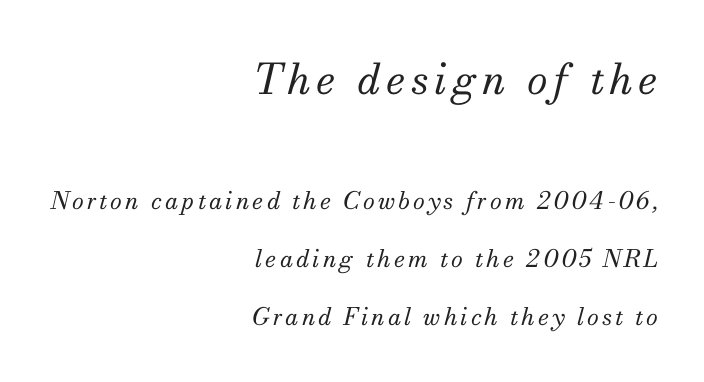
{"serif": "yes", "italic": "yes", "lean": "right", "slant_degrees": 13, "bold": "no", "weight": "regular", "width": "normal", "stroke_contrast": "medium", "x_height": "small", "monospaced": "no", "underline": "no", "align": "right", "line_spacing": "loose", "line_spacing_ratio": 2.43, "larger_block": "first", "size_ratio": 1.75, "glyph_px": 42}
